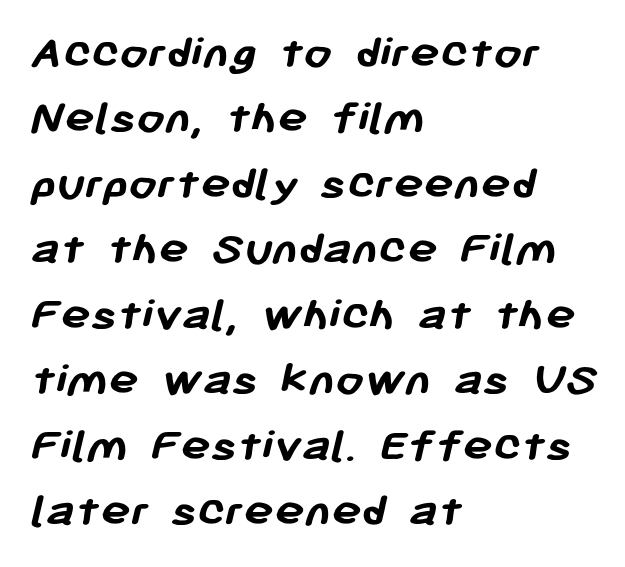
The glyphs are unaccompanied by any horizontal stroke below them. Type style note: lacks serifs. Typeset ragged right — the left edge is the straight one. Typesetter's note: full bold, strokes at maximum text heaviness.
